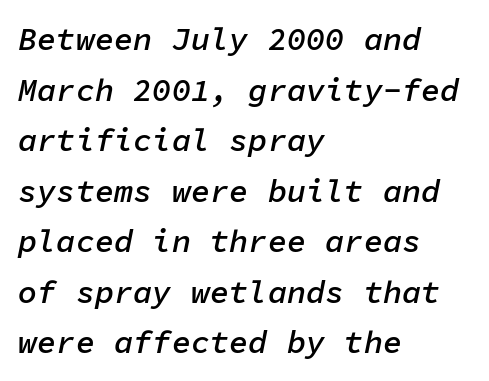
Q: Is the text bold? A: Semi-bold.
Q: Is the text italic (slanted)? A: Yes, it leans right by about 11 degrees.
Q: Is the text underlined? A: No.
Q: How is the paragraph aligned? A: Left-aligned.
Q: Is the spacing between letters normal or unusually wide? A: Normal.
Q: Is the spacing between lines tight, normal or loose? A: Normal.
Q: Width (condensed, normal, or wide)? A: Normal.
Q: Stroke contrast? A: Low.
Q: x-height? A: Medium.
Q: Monospaced? A: Yes.
